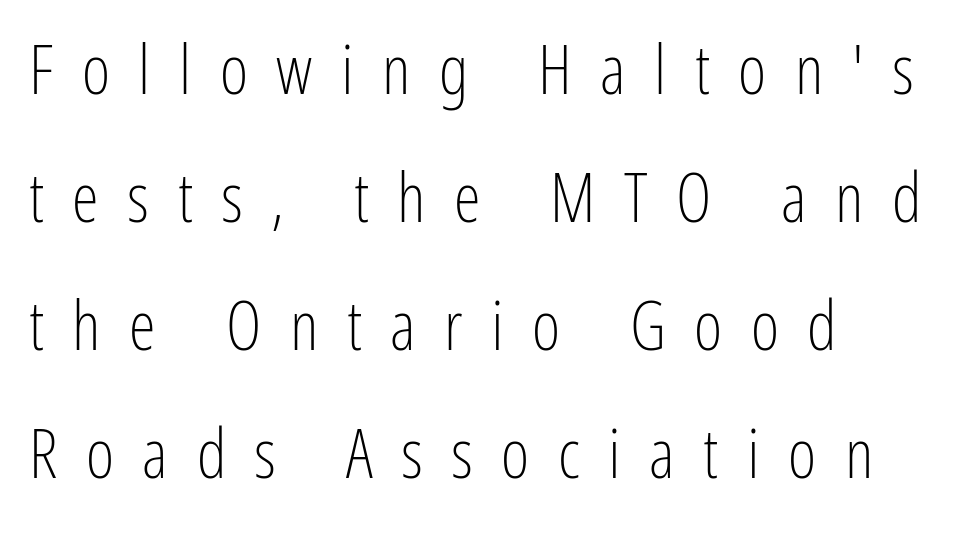
{"serif": "no", "italic": "no", "bold": "no", "weight": "light", "width": "condensed", "stroke_contrast": "low", "x_height": "medium", "monospaced": "no", "underline": "no", "align": "left", "line_spacing_ratio": 1.88, "letter_spacing": "wide", "letter_spacing_em": 0.42, "glyph_px": 68}
